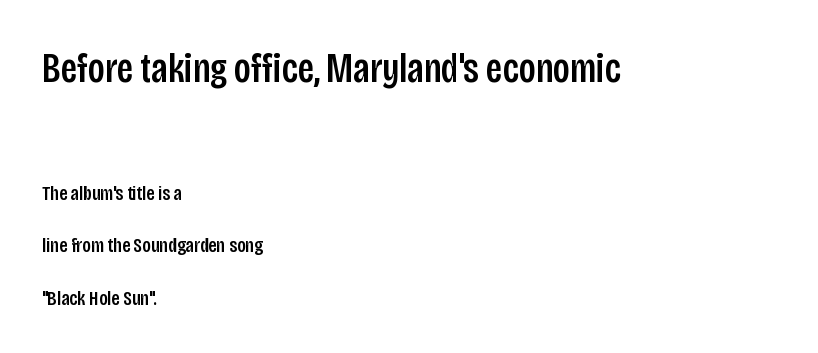
Q: Is the text italic (slanted)? A: No, it is upright.
Q: Is the typeface a serif or a sans-serif typeface? A: Sans-serif.
Q: Is the text underlined? A: No.
Q: How is the paragraph aligned? A: Left-aligned.
Q: Is the spacing between letters normal or unusually wide? A: Normal.
Q: Is the spacing between lines tight, normal or loose? A: Loose.
Q: Which block of text is set in a larger size, the first (top) or the second (bottom)? A: The first (top) one.
Q: Width (condensed, normal, or wide)? A: Condensed.
Q: Stroke contrast? A: Low.
Q: x-height? A: Large.
Q: Monospaced? A: No.
